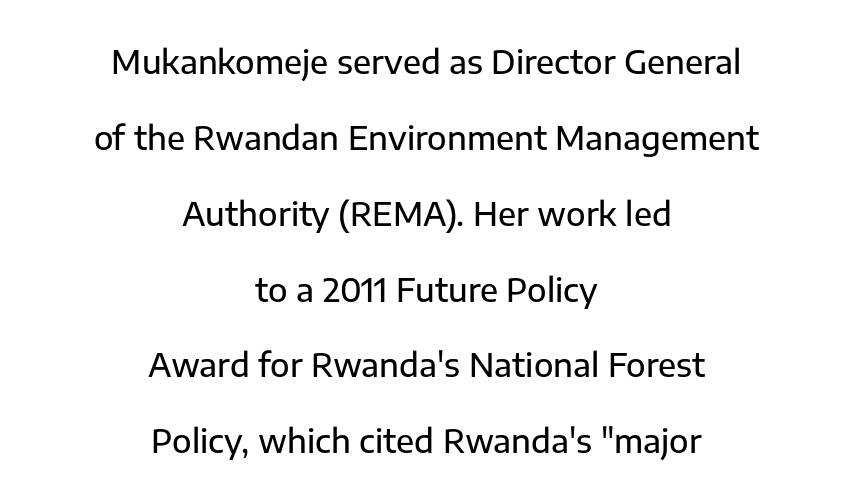
Q: Is the text italic (slanted)? A: No, it is upright.
Q: Is the typeface a serif or a sans-serif typeface? A: Sans-serif.
Q: Is the text underlined? A: No.
Q: How is the paragraph aligned? A: Centered.
Q: Is the spacing between letters normal or unusually wide? A: Normal.
Q: Is the spacing between lines tight, normal or loose? A: Loose.
Q: Width (condensed, normal, or wide)? A: Normal.
Q: Stroke contrast? A: Low.
Q: x-height? A: Medium.
Q: Monospaced? A: No.
